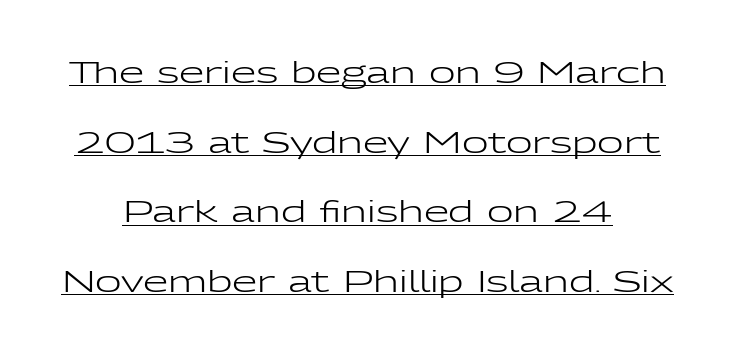
The image shows 29 px regular-weight, wide sans-serif type, upright; set loose line spacing (2.4x), normal letter spacing, underlined; low stroke contrast and a medium x-height.
